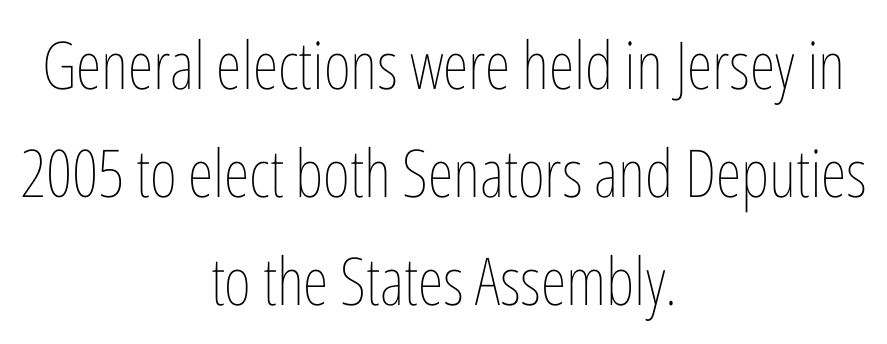
Has an underline been added? It has not. This is roman type, the default non-slanted kind. The block of text has a typical density, with ordinary space between rows. Each word holds together tightly as a unit, with standard inter-letter gaps.
